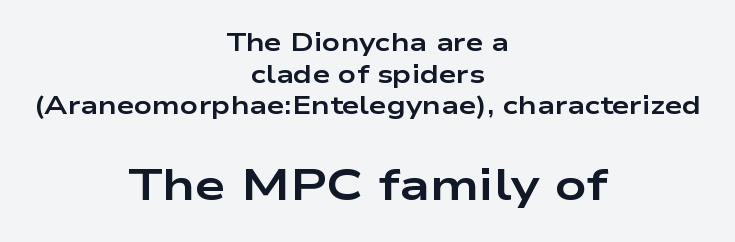
{"serif": "no", "italic": "no", "bold": "yes", "weight": "bold", "width": "wide", "stroke_contrast": "low", "x_height": "medium", "monospaced": "no", "underline": "no", "align": "center", "line_spacing": "normal", "line_spacing_ratio": 1.27, "letter_spacing": "normal", "letter_spacing_em": 0.0, "larger_block": "second", "size_ratio": 1.76, "glyph_px": 44}
